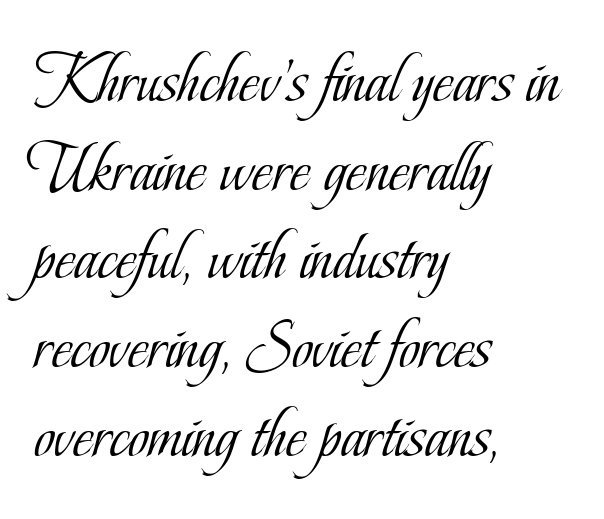
The image shows 71 px light, condensed serif type; set left-aligned, normal line spacing (1.25x), normal letter spacing, not underlined; low stroke contrast and a small x-height.
